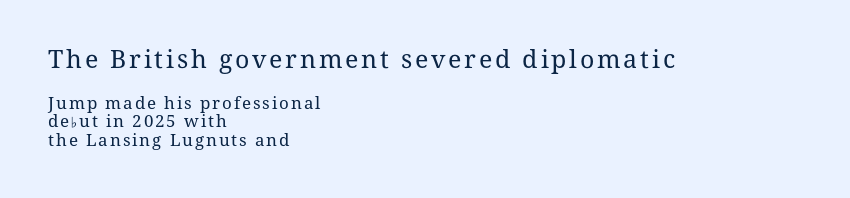
A classic flush-left, rag-right setting is used for this passage. Typesetter's note — upper block bumped up in size, lower block left smaller. Letters rest on an invisible, unmarked baseline. The typography opts for an upright posture over an oblique one. The designer dialed line spacing down below the default.
